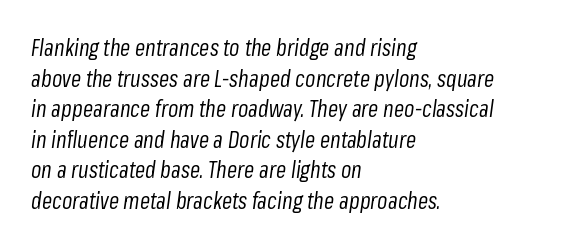
{"italic": "yes", "lean": "right", "slant_degrees": 8, "bold": "no", "underline": "no", "align": "left", "line_spacing": "normal", "line_spacing_ratio": 1.33, "letter_spacing": "normal", "letter_spacing_em": 0.0, "glyph_px": 23}
